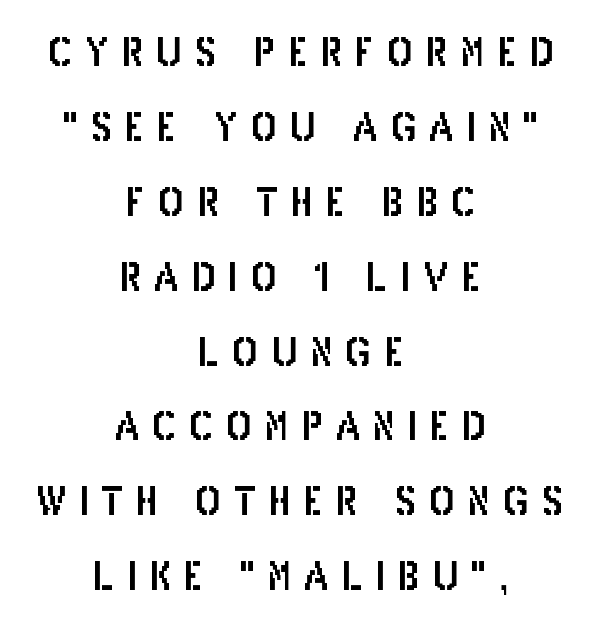
Q: Is the text italic (slanted)? A: No, it is upright.
Q: Is the typeface a serif or a sans-serif typeface? A: Sans-serif.
Q: Is the text underlined? A: No.
Q: How is the paragraph aligned? A: Centered.
Q: Is the spacing between letters normal or unusually wide? A: Unusually wide.
Q: Is the spacing between lines tight, normal or loose? A: Loose.
Q: Width (condensed, normal, or wide)? A: Condensed.
Q: Stroke contrast? A: Low.
Q: x-height? A: Large.
Q: Monospaced? A: No.
